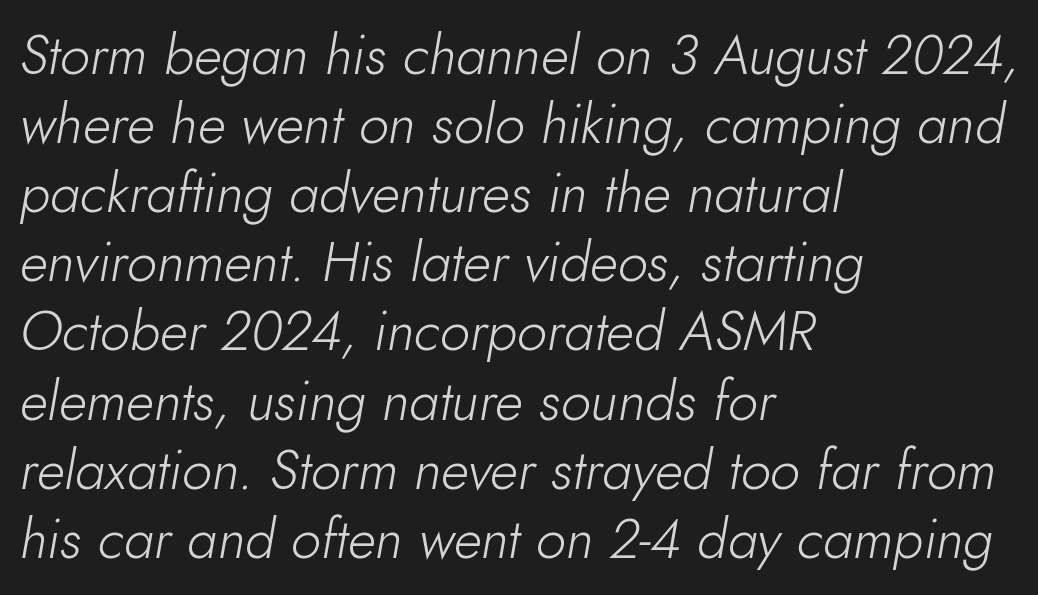
The image shows 54 px light type, italic (leaning right); set left-aligned, normal line spacing (1.28x), normal letter spacing, not underlined; low stroke contrast and a small x-height.
